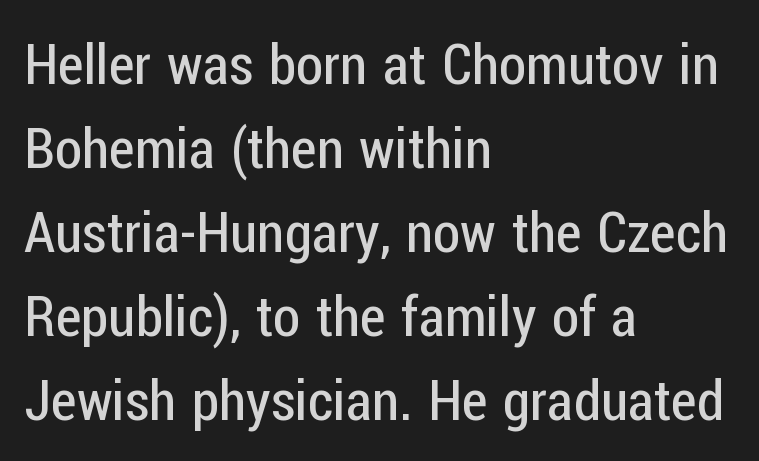
The image shows 56 px regular-weight, condensed sans-serif type, upright; set left-aligned, normal line spacing (1.5x), normal letter spacing, not underlined; low stroke contrast and a medium x-height.
